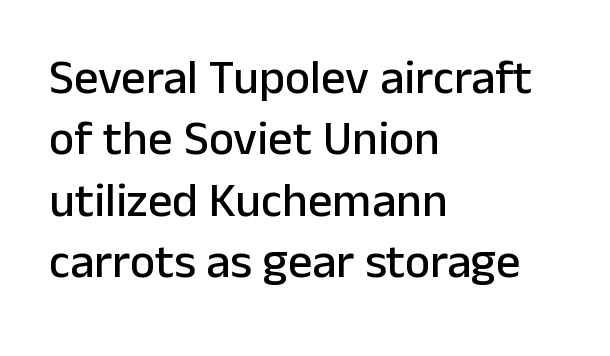
This sample uses a sans-serif face. Reading down the column, the eye jumps a familiar distance to each next line. Descender tails drop into unmarked territory. The horizontal fit of the characters is conventional and even. The paragraph has a hard left edge and a soft right edge.
